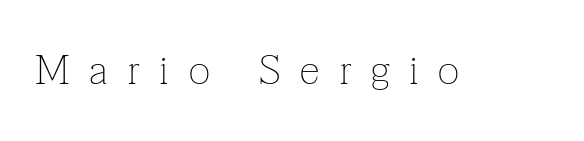
Unbolded letterforms with no extra heft. This rendering features lettering with no underline. Italic? Not at all — the glyphs are vertical. Spacing verdict: proportional, widths tailored to each character.
